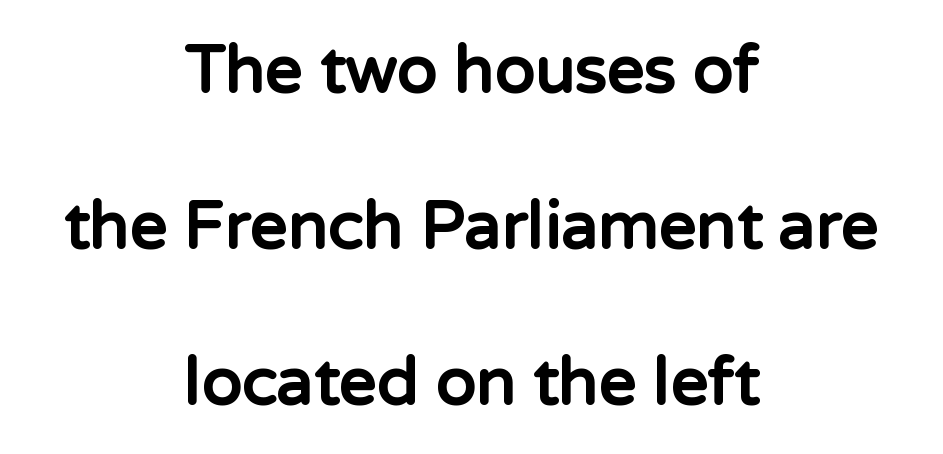
{"serif": "no", "italic": "no", "bold": "yes", "weight": "bold", "width": "normal", "stroke_contrast": "low", "x_height": "medium", "monospaced": "no", "underline": "no", "align": "center", "line_spacing": "loose", "line_spacing_ratio": 2.36, "letter_spacing": "normal", "letter_spacing_em": 0.0, "glyph_px": 66}
